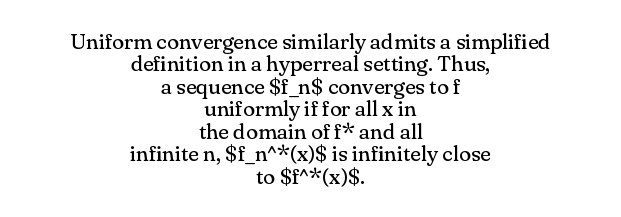
{"italic": "no", "bold": "no", "underline": "no", "align": "center", "line_spacing": "tight", "line_spacing_ratio": 1.02, "letter_spacing": "normal", "letter_spacing_em": 0.0, "glyph_px": 22}
